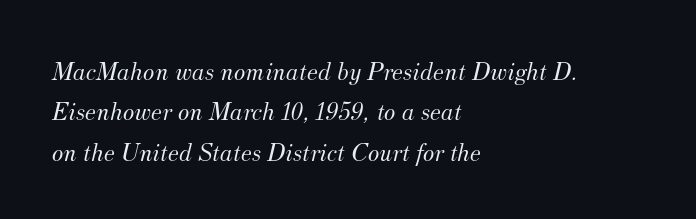
Q: Is the text bold? A: No.
Q: Is the text italic (slanted)? A: Yes, it leans right by about 12 degrees.
Q: Is the text underlined? A: No.
Q: How is the paragraph aligned? A: Left-aligned.
Q: Is the spacing between letters normal or unusually wide? A: Normal.
Q: Is the spacing between lines tight, normal or loose? A: Normal.
